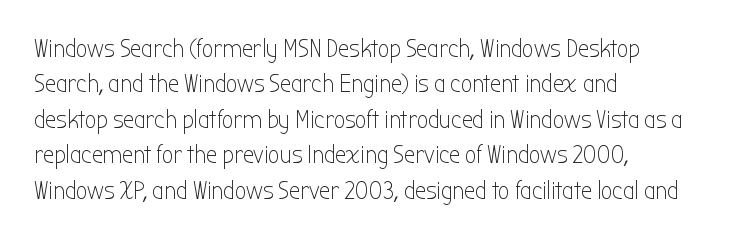
{"italic": "no", "bold": "no", "underline": "no", "align": "left", "line_spacing": "normal", "line_spacing_ratio": 1.42, "letter_spacing": "normal", "letter_spacing_em": 0.0, "glyph_px": 25}
